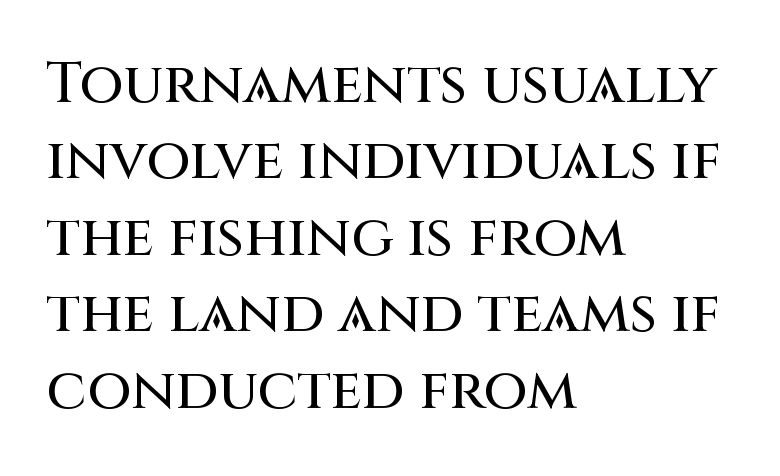
Q: Is the text italic (slanted)? A: No, it is upright.
Q: Is the typeface a serif or a sans-serif typeface? A: Sans-serif.
Q: Is the text underlined? A: No.
Q: How is the paragraph aligned? A: Left-aligned.
Q: Is the spacing between letters normal or unusually wide? A: Normal.
Q: Is the spacing between lines tight, normal or loose? A: Normal.
Q: Width (condensed, normal, or wide)? A: Normal.
Q: Stroke contrast? A: Medium.
Q: x-height? A: Large.
Q: Monospaced? A: No.
